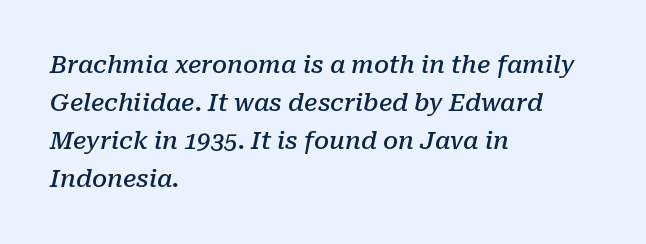
Q: Is the text bold? A: Semi-bold.
Q: Is the text italic (slanted)? A: Yes, it leans right by about 10 degrees.
Q: Is the text underlined? A: No.
Q: How is the paragraph aligned? A: Left-aligned.
Q: Is the spacing between letters normal or unusually wide? A: Normal.
Q: Is the spacing between lines tight, normal or loose? A: Normal.
